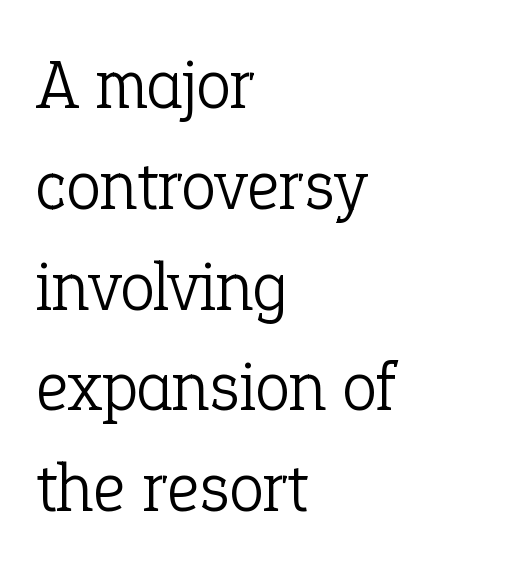
The lines in this sample share a left origin and differ only in where they stop. Designer's note — italics off, roman on. The foot of each line stays bare and open. The type is set solid horizontally, with unmodified tracking.
